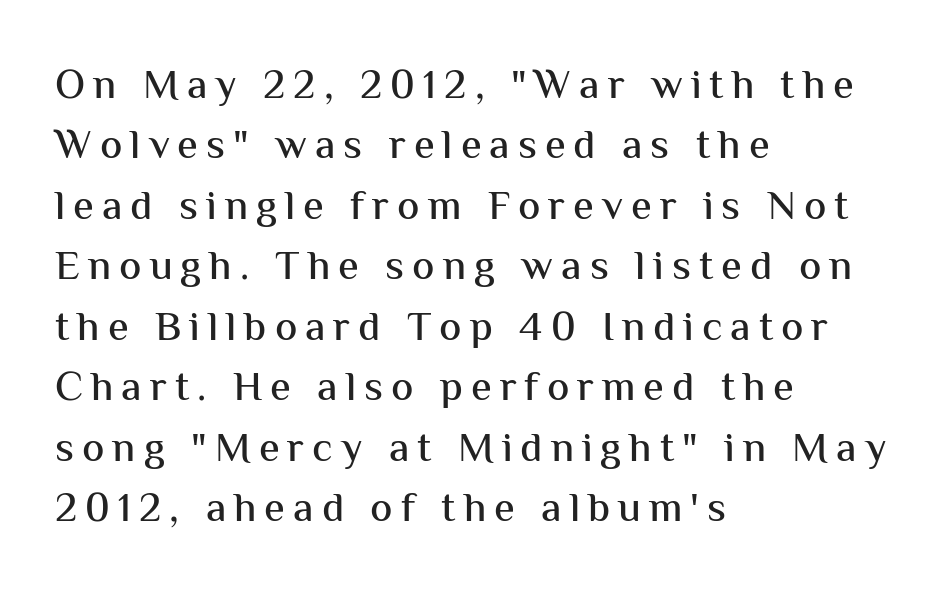
{"serif": "no", "italic": "no", "width": "normal", "stroke_contrast": "medium", "x_height": "medium", "monospaced": "no", "underline": "no", "align": "left", "line_spacing": "normal", "line_spacing_ratio": 1.44, "glyph_px": 42}
